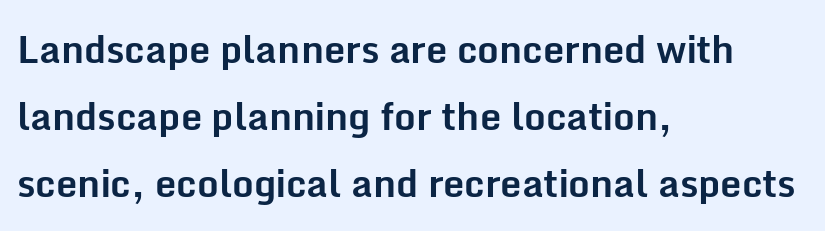
The image shows 38 px bold sans-serif type, upright; set left-aligned, line spacing 1.76x, normal letter spacing, not underlined; low stroke contrast and a medium x-height.
